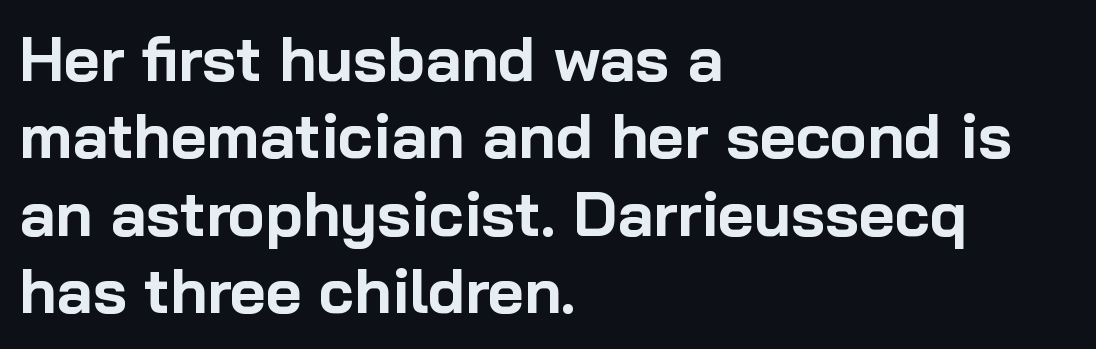
The image shows 62 px bold sans-serif type, upright; set left-aligned, normal line spacing (1.25x), normal letter spacing, not underlined; low stroke contrast and a medium x-height.
